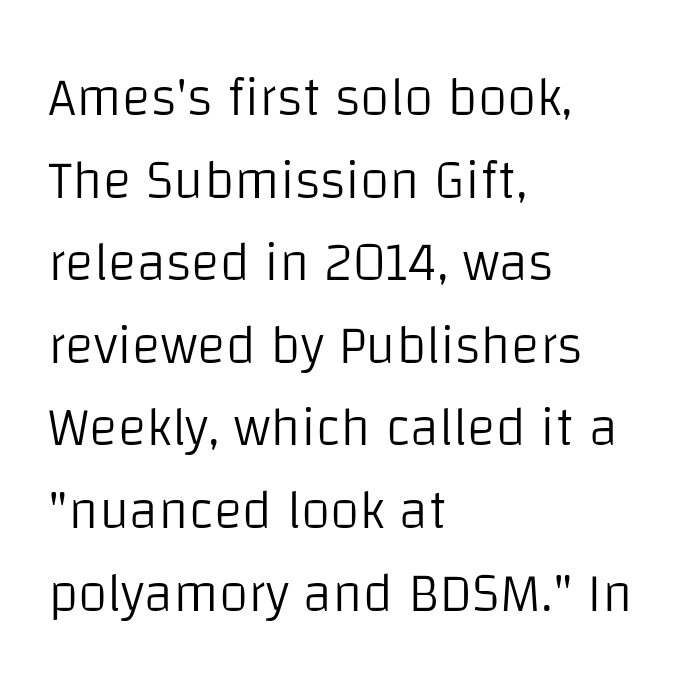
The lines are quadded left. The letters advance in unequal steps, a hallmark of proportional type. Nothing sits at the stroke ends, so this counts as sans-serif. A typesetter would call this zero additional tracking. Lines of text with bare space underneath. Vertical spacing — default.
